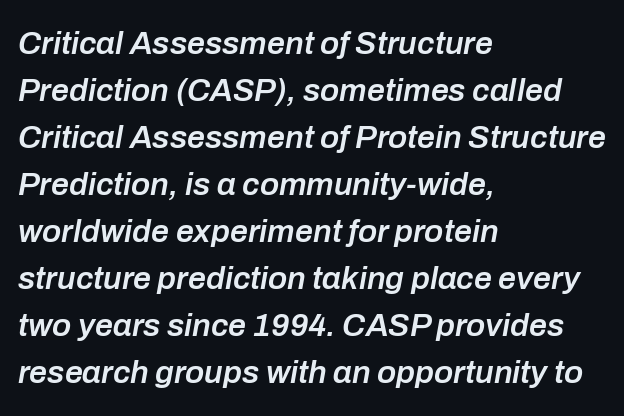
The string is rendered with underlining switched off. Set as a demibold, roughly 600 on the weight scale. Letter spacing: default. Honestly, the row spacing looks completely unremarkable.
